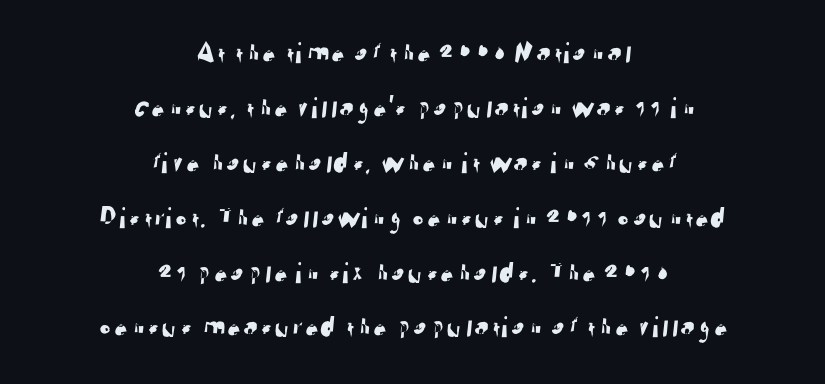
Q: Is the typeface a serif or a sans-serif typeface? A: Sans-serif.
Q: Is the text underlined? A: No.
Q: How is the paragraph aligned? A: Centered.
Q: Is the spacing between letters normal or unusually wide? A: Normal.
Q: Width (condensed, normal, or wide)? A: Normal.
Q: Stroke contrast? A: Low.
Q: x-height? A: Medium.
Q: Monospaced? A: No.
